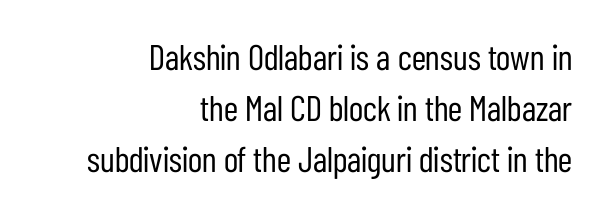
The image shows 36 px regular-weight, condensed sans-serif type, upright; set right-aligned, normal line spacing (1.42x), normal letter spacing, not underlined; low stroke contrast and a medium x-height.
